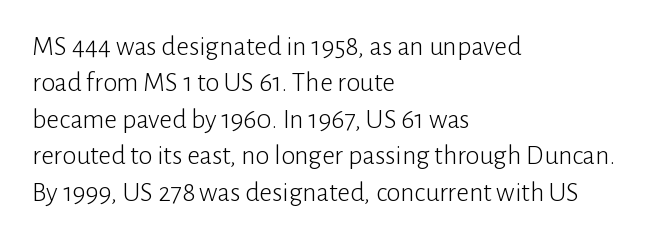
The image shows 28 px light sans-serif type, upright; set left-aligned, normal line spacing (1.3x), normal letter spacing, not underlined; low stroke contrast and a medium x-height.
